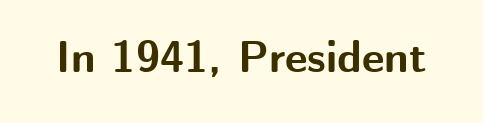
Q: Is the text bold? A: Yes.
Q: Is the text italic (slanted)? A: No, it is upright.
Q: Is the typeface a serif or a sans-serif typeface? A: Sans-serif.
Q: Is the text underlined? A: No.
Q: Is the spacing between letters normal or unusually wide? A: Normal.
Q: Width (condensed, normal, or wide)? A: Normal.
Q: Stroke contrast? A: Medium.
Q: x-height? A: Medium.
Q: Monospaced? A: No.
